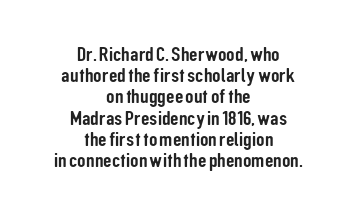
The image shows 21 px text type, upright; set centered, tight line spacing (1.01x), normal letter spacing, not underlined.
